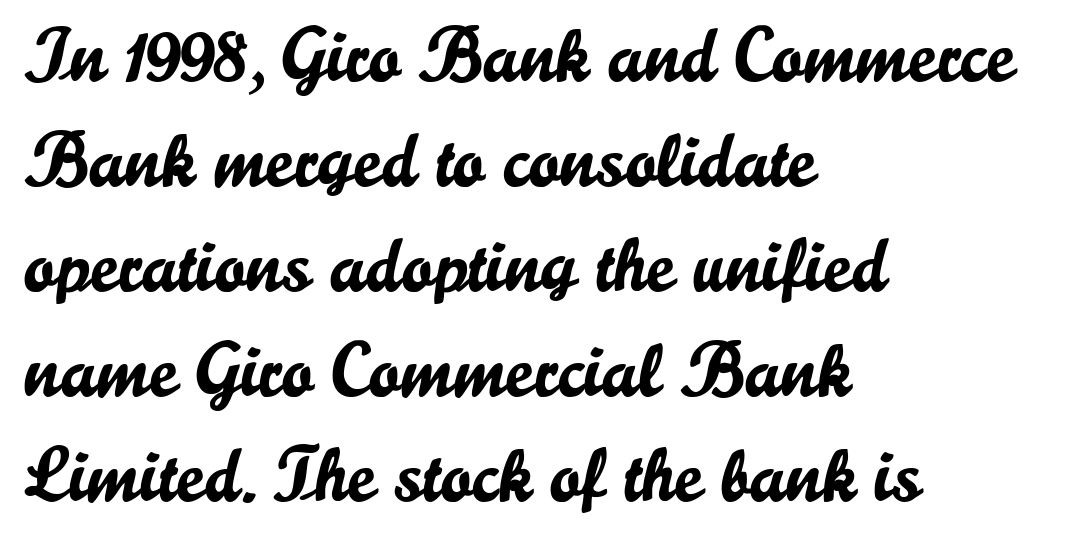
{"serif": "no", "width": "normal", "stroke_contrast": "low", "x_height": "small", "monospaced": "no", "underline": "no", "align": "left", "line_spacing": "normal", "line_spacing_ratio": 1.38, "letter_spacing": "normal", "letter_spacing_em": 0.0, "glyph_px": 76}
